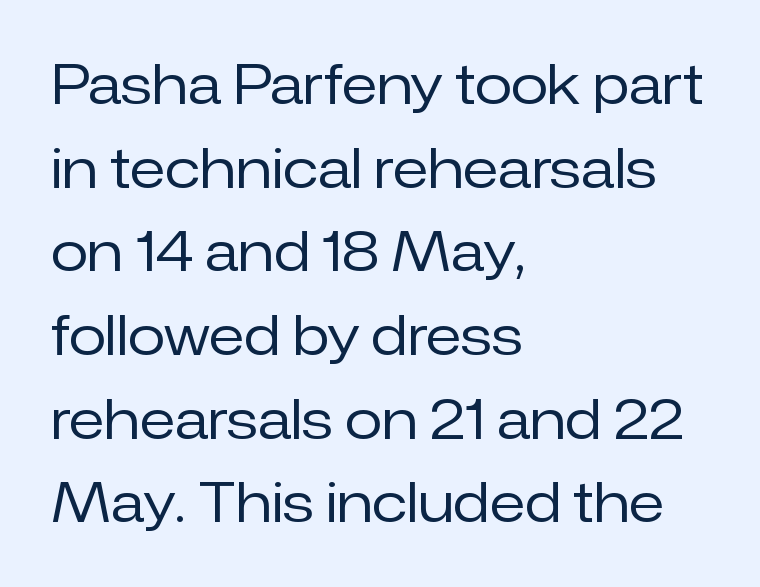
The baseline area is clear. Horizontal alignment here is leftward, the default for most running prose. Note: no serifs on the glyphs. Does extra space separate the letters? No, they use regular spacing. The passage shown is typed in a proportional face where columns would drift.
